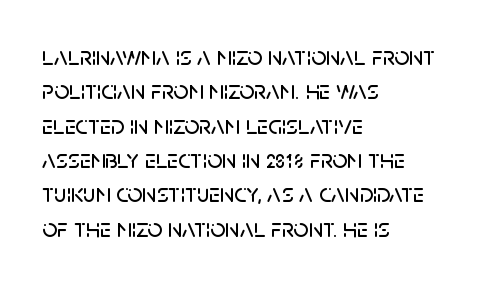
Q: Is the text italic (slanted)? A: No, it is upright.
Q: Is the text underlined? A: No.
Q: How is the paragraph aligned? A: Left-aligned.
Q: Is the spacing between letters normal or unusually wide? A: Normal.
Q: Is the spacing between lines tight, normal or loose? A: Normal.
